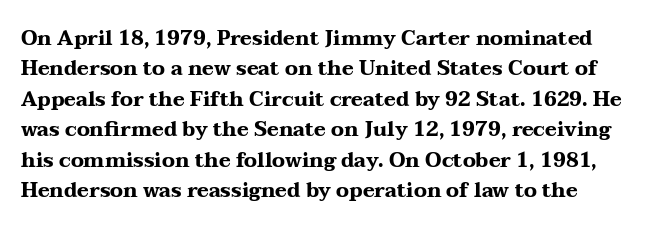
Leading matches the norm, producing a regular column. This is the regular roman posture of the typeface. Stroke thickness is high; the sample reads as a true bold. How are the letters spaced? Ordinarily, with no added tracking. No word sits above an underline.
